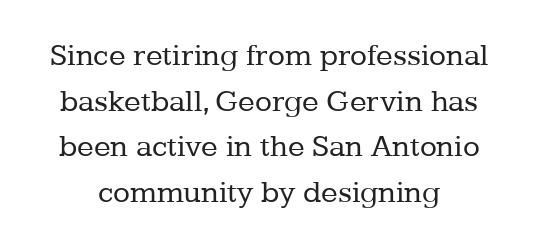
Q: Is the text bold? A: No.
Q: Is the text italic (slanted)? A: No, it is upright.
Q: Is the typeface a serif or a sans-serif typeface? A: Serif.
Q: Is the text underlined? A: No.
Q: How is the paragraph aligned? A: Centered.
Q: Is the spacing between letters normal or unusually wide? A: Normal.
Q: Is the spacing between lines tight, normal or loose? A: Normal.
Q: Width (condensed, normal, or wide)? A: Normal.
Q: Stroke contrast? A: Low.
Q: x-height? A: Medium.
Q: Monospaced? A: No.
